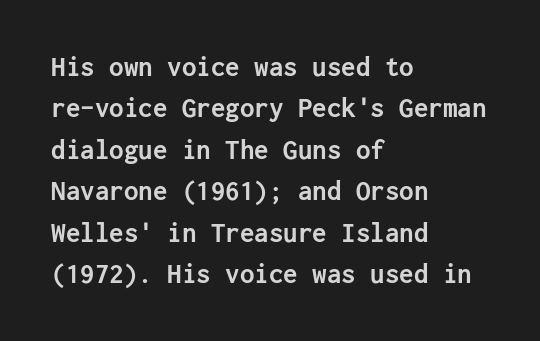
{"serif": "no", "italic": "no", "bold": "yes", "weight": "semibold", "width": "normal", "stroke_contrast": "low", "x_height": "medium", "underline": "no", "align": "left", "line_spacing": "normal", "line_spacing_ratio": 1.43, "letter_spacing": "normal", "letter_spacing_em": 0.0, "glyph_px": 29}
